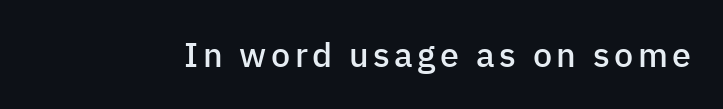
The image shows 34 px semibold sans-serif type, upright; set not underlined; low stroke contrast and a medium x-height.
